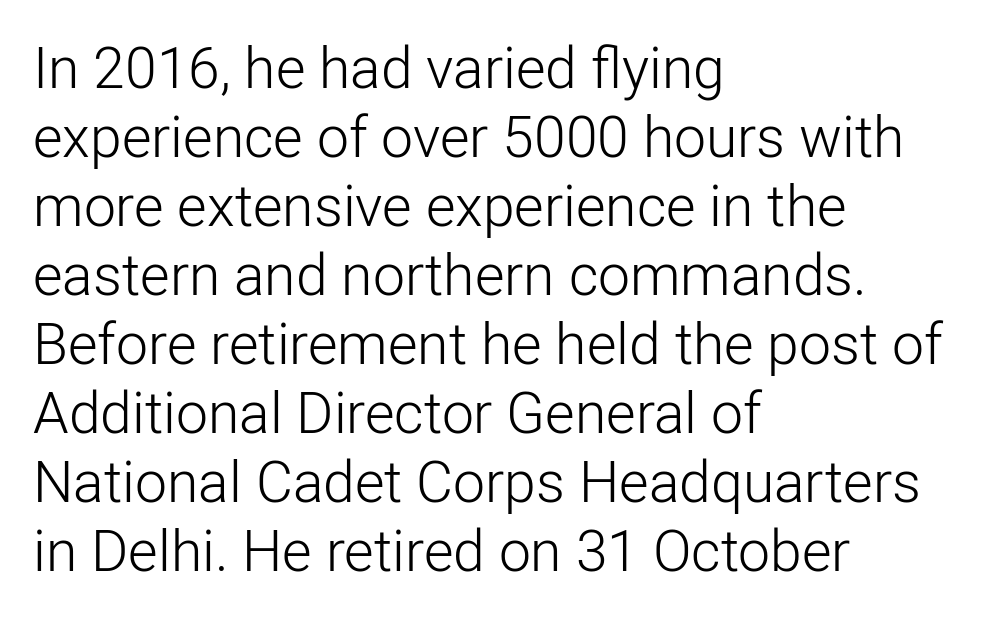
{"serif": "no", "italic": "no", "bold": "no", "weight": "light", "width": "normal", "stroke_contrast": "low", "x_height": "medium", "monospaced": "no", "underline": "no", "align": "left", "line_spacing_ratio": 1.21, "letter_spacing": "normal", "letter_spacing_em": 0.0, "glyph_px": 57}
